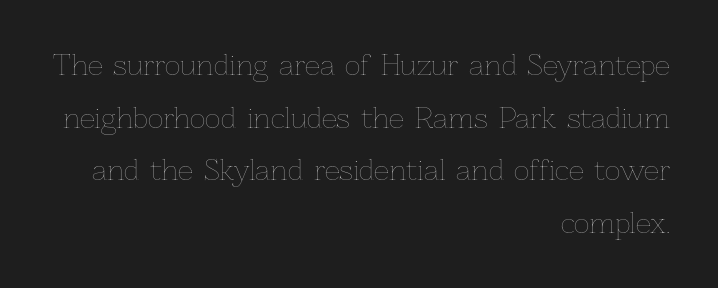
Nope, not italic — everything's standing straight. Summary of vertical rhythm: relaxed, with wide interline spacing. Clear beneath every line of the passage. There is no visible air inserted between adjacent glyphs.
